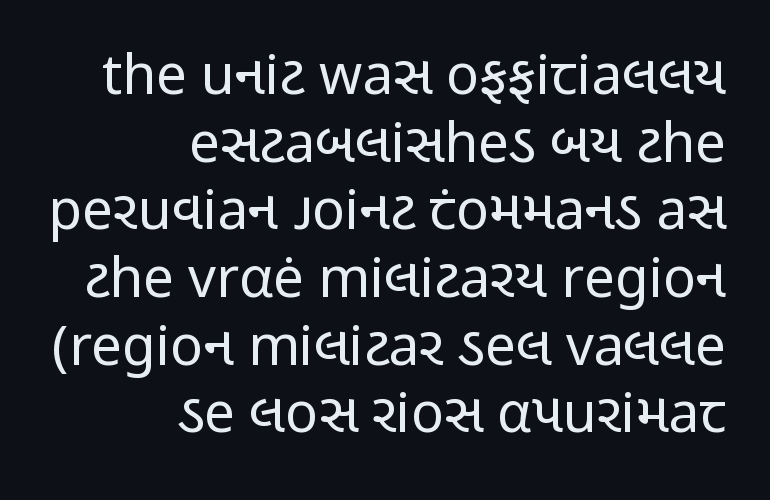
Think of a printed novel: that variable character pitch is what you see here. The face used here is rendered with its standard letterfit. Summary of weight: not heavy and not bold. The lines in this sample share a right terminus and differ only in where they begin. Every stem runs plumb, perpendicular to the baseline. Words float on clear page, feet unadorned.
